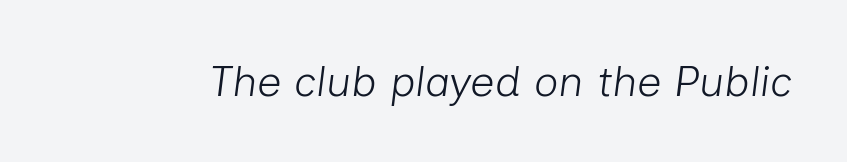
The image shows 43 px light type, italic (leaning right); set normal letter spacing, not underlined; low stroke contrast and a medium x-height.
